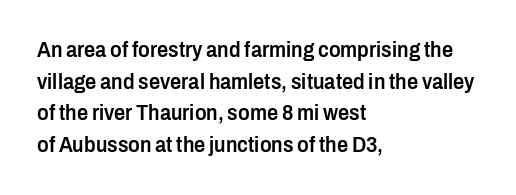
The passage shown stacks its lines at a standard gap. Beneath every word, the page is bare. The compositor pushed each line to the left boundary. Tall strokes in this sample are plumb rather than angled.
